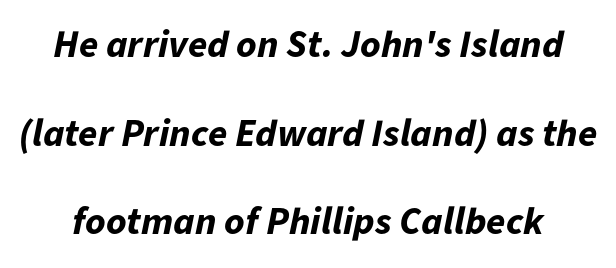
The specimen reads as italic at a glance. Honestly, there is no underline to notice here at all. These lines are rendered in a variable-pitch font. The rendering keeps characters at their native spacing. Reading down the column, the eye jumps a long way to each next line. Thick stems and heavy bowls — unmistakably bold.
